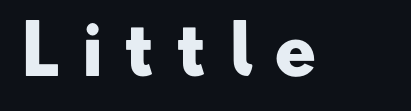
Q: Is the text bold? A: Yes.
Q: Is the typeface a serif or a sans-serif typeface? A: Sans-serif.
Q: Is the text underlined? A: No.
Q: Is the spacing between letters normal or unusually wide? A: Unusually wide.
Q: Width (condensed, normal, or wide)? A: Wide.
Q: Stroke contrast? A: Low.
Q: x-height? A: Small.
Q: Monospaced? A: No.
